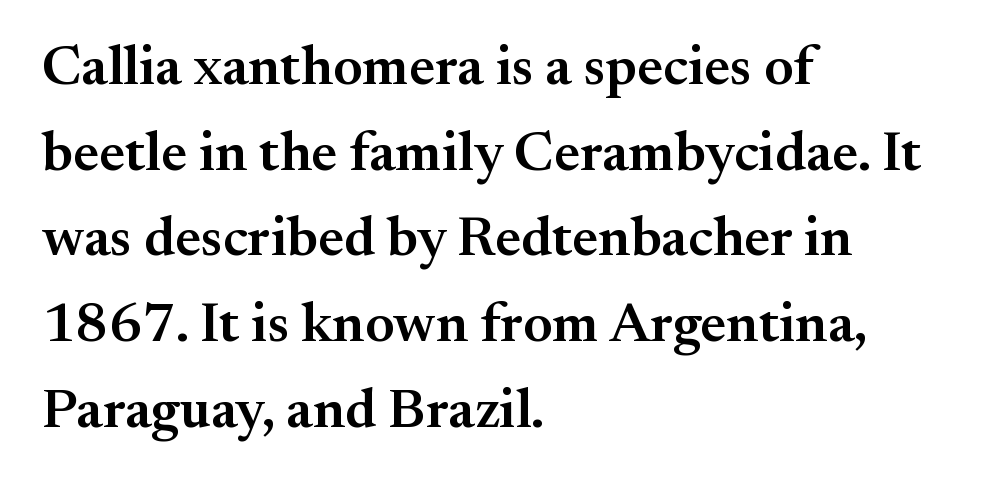
{"serif": "yes", "italic": "no", "bold": "semi", "weight": "semibold", "width": "normal", "stroke_contrast": "medium", "x_height": "small", "monospaced": "no", "underline": "no", "align": "left", "line_spacing": "normal", "line_spacing_ratio": 1.53, "letter_spacing": "normal", "letter_spacing_em": 0.0, "glyph_px": 56}
